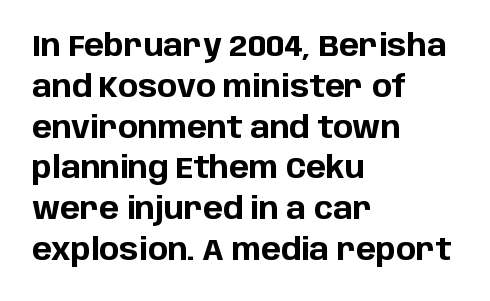
Q: Is the text bold? A: Yes.
Q: Is the text italic (slanted)? A: No, it is upright.
Q: Is the typeface a serif or a sans-serif typeface? A: Sans-serif.
Q: Is the text underlined? A: No.
Q: How is the paragraph aligned? A: Left-aligned.
Q: Is the spacing between letters normal or unusually wide? A: Normal.
Q: Is the spacing between lines tight, normal or loose? A: Normal.
Q: Width (condensed, normal, or wide)? A: Normal.
Q: Stroke contrast? A: Low.
Q: x-height? A: Large.
Q: Monospaced? A: No.
